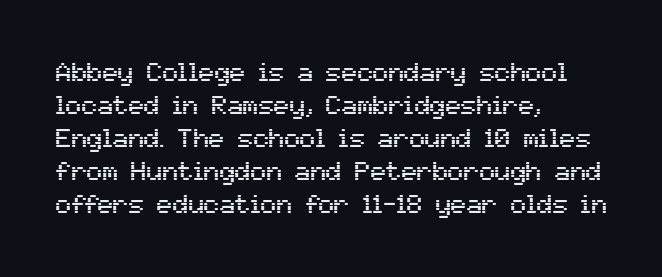
{"italic": "no", "underline": "no", "align": "left", "line_spacing": "normal", "line_spacing_ratio": 1.27, "letter_spacing": "normal", "letter_spacing_em": 0.0, "glyph_px": 26}
